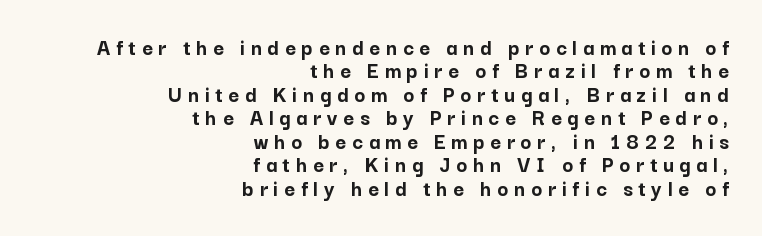
{"italic": "no", "bold": "yes", "underline": "no", "align": "right", "line_spacing": "tight", "line_spacing_ratio": 1.02, "letter_spacing": "wide", "letter_spacing_em": 0.25, "glyph_px": 23}
